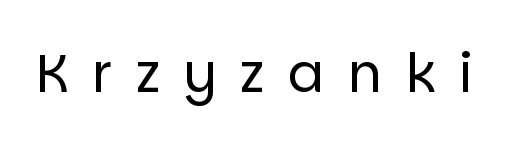
This rendering features lettering with no underline. The horizontal fit of the characters is loose and conspicuously gappy. Stroke mass is kept to a normal reading level or below. The passage shown is typed in a proportional face where columns would drift. Serif or sans? Sans — the stroke terminals are bare. Style check: upright.
